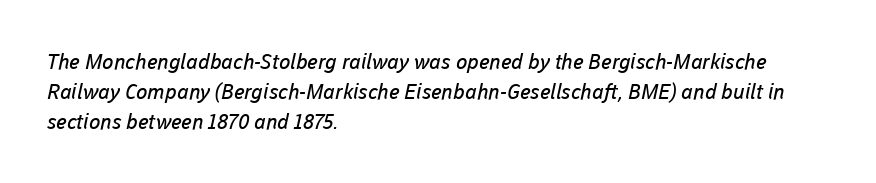
{"bold": "no", "underline": "no", "align": "left", "line_spacing": "normal", "line_spacing_ratio": 1.43, "letter_spacing": "normal", "letter_spacing_em": 0.0, "glyph_px": 21}
